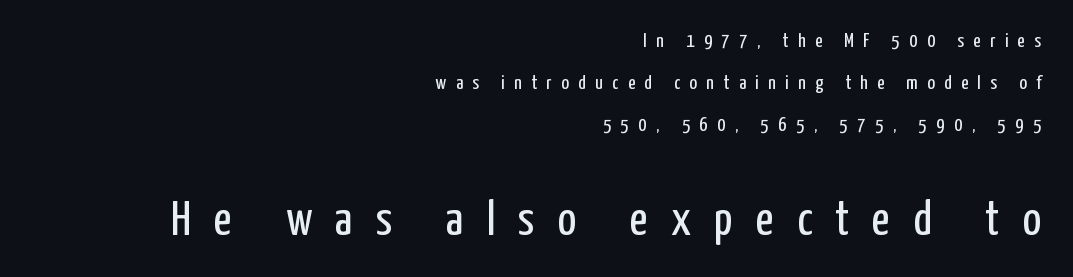
Q: Is the text bold? A: No.
Q: Is the text italic (slanted)? A: No, it is upright.
Q: Is the typeface a serif or a sans-serif typeface? A: Sans-serif.
Q: Is the text underlined? A: No.
Q: How is the paragraph aligned? A: Right-aligned.
Q: Is the spacing between letters normal or unusually wide? A: Unusually wide.
Q: Is the spacing between lines tight, normal or loose? A: Loose.
Q: Which block of text is set in a larger size, the first (top) or the second (bottom)? A: The second (bottom) one.
Q: Width (condensed, normal, or wide)? A: Condensed.
Q: Stroke contrast? A: Low.
Q: x-height? A: Medium.
Q: Monospaced? A: No.
